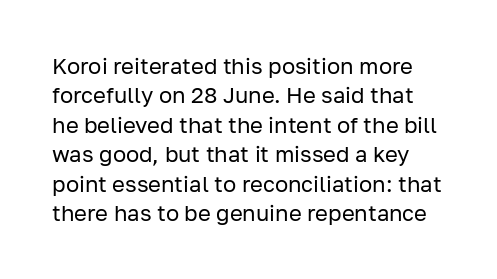
{"italic": "no", "bold": "no", "underline": "no", "line_spacing": "normal", "line_spacing_ratio": 1.34, "letter_spacing": "normal", "letter_spacing_em": 0.0, "glyph_px": 22}
